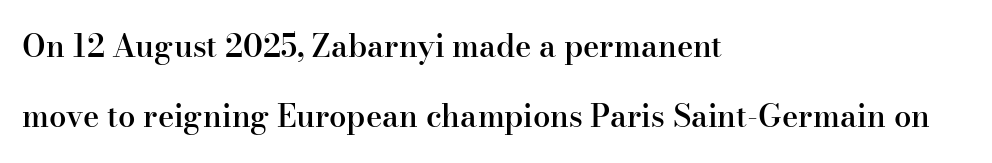
Q: Is the text bold? A: Semi-bold.
Q: Is the text italic (slanted)? A: No, it is upright.
Q: Is the typeface a serif or a sans-serif typeface? A: Serif.
Q: Is the text underlined? A: No.
Q: How is the paragraph aligned? A: Left-aligned.
Q: Is the spacing between letters normal or unusually wide? A: Normal.
Q: Is the spacing between lines tight, normal or loose? A: Loose.
Q: Width (condensed, normal, or wide)? A: Normal.
Q: Stroke contrast? A: High.
Q: x-height? A: Small.
Q: Monospaced? A: No.
